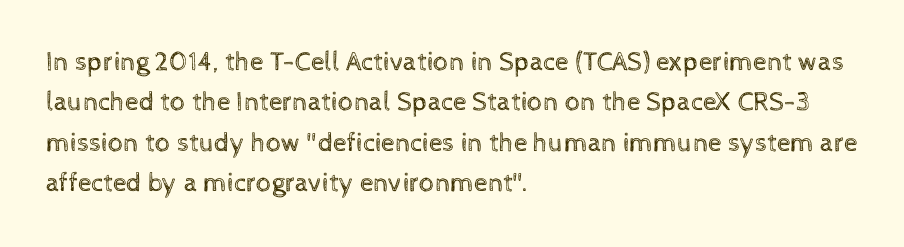
The image shows 27 px text type, upright; set left-aligned, normal line spacing (1.5x), normal letter spacing, not underlined.
